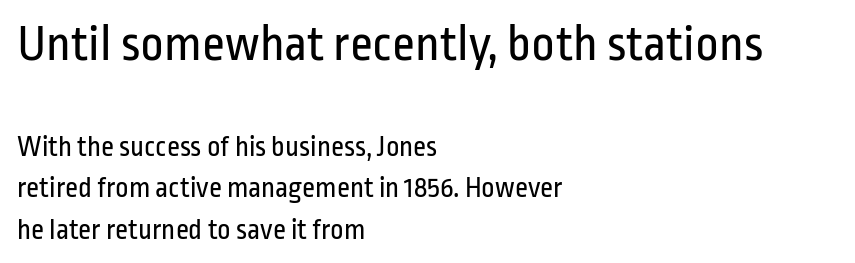
{"serif": "no", "italic": "no", "bold": "no", "weight": "regular", "width": "condensed", "stroke_contrast": "low", "x_height": "medium", "monospaced": "no", "underline": "no", "align": "left", "line_spacing": "normal", "line_spacing_ratio": 1.43, "letter_spacing": "normal", "letter_spacing_em": 0.0, "larger_block": "first", "size_ratio": 1.76, "glyph_px": 51}
